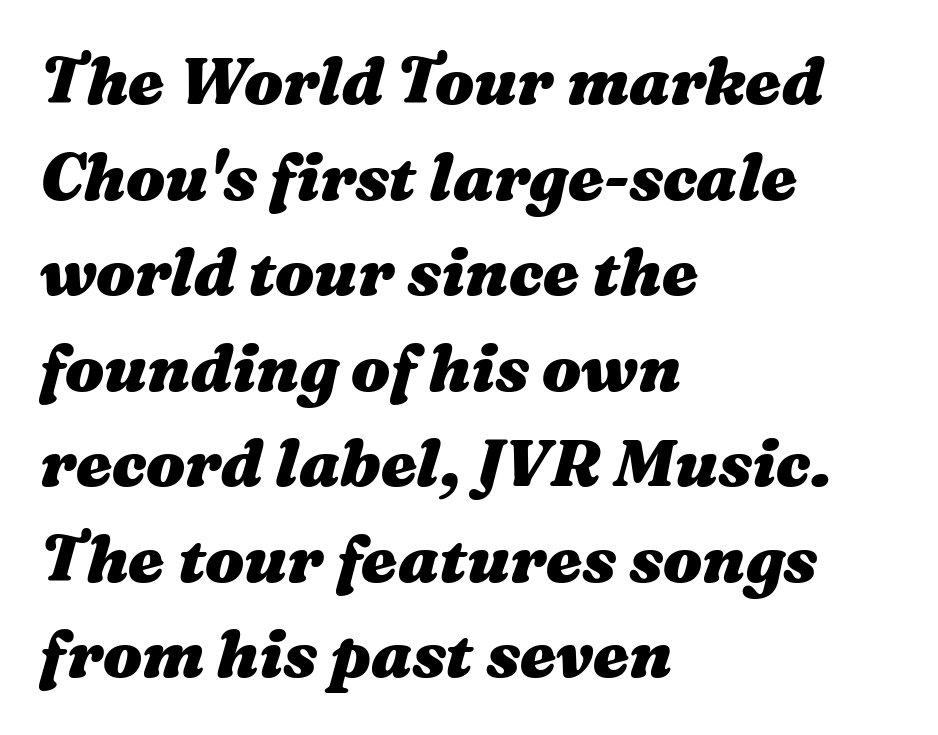
Q: Is the text bold? A: Yes.
Q: Is the text italic (slanted)? A: Yes, it leans right by about 16 degrees.
Q: Is the text underlined? A: No.
Q: How is the paragraph aligned? A: Left-aligned.
Q: Is the spacing between letters normal or unusually wide? A: Normal.
Q: Is the spacing between lines tight, normal or loose? A: Normal.
Q: Width (condensed, normal, or wide)? A: Wide.
Q: Stroke contrast? A: Medium.
Q: x-height? A: Medium.
Q: Monospaced? A: No.
